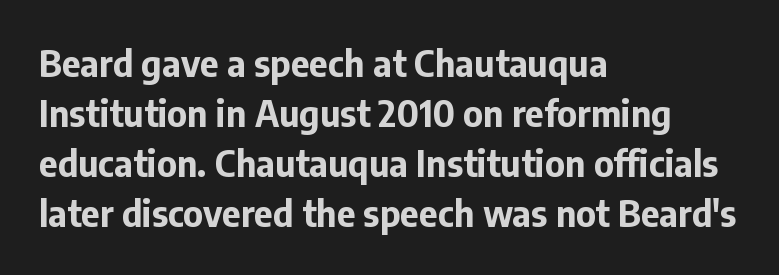
Has an underline been added? It has not. I'd describe the lettering as bold — thick and assertive. Default kerning and tracking; the words read as compact shapes. Classification — sans serif. The rendering uses natural spacing where letterforms have individual widths. The vertical gap from one line to the next is medium.
